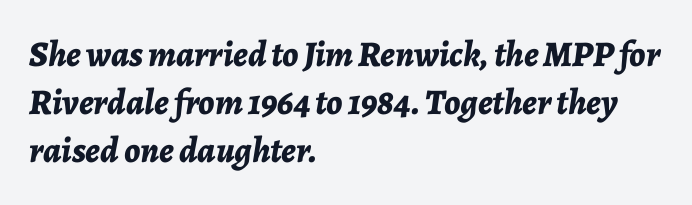
Casual observation: everything's shoved over to the left. Strong, thick strokes mark this as bold type. Designer's note — italics engaged. Do the characters align in a grid? No, the font is proportional. Only glyphs here, with clear space below each row.
